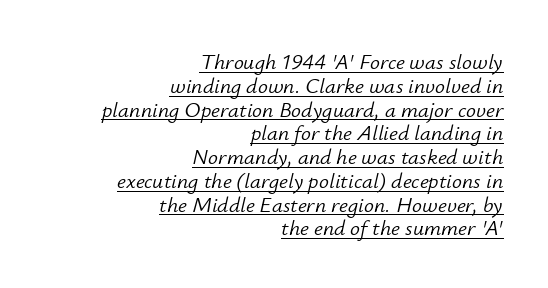
Leading: reduced. These lines are set flush right with a ragged left edge. The cut favours lightness, reaching ordinary text weight at its darkest. Tracking here is standard; glyphs follow each other at the usual distance.
